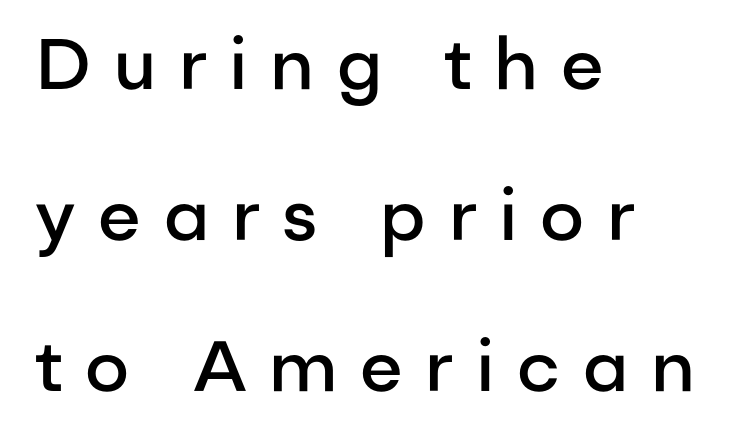
The image shows 71 px semibold sans-serif type, upright; set left-aligned, loose line spacing (2.13x), unusually wide letter spacing (+0.32 em), not underlined; low stroke contrast and a medium x-height.
